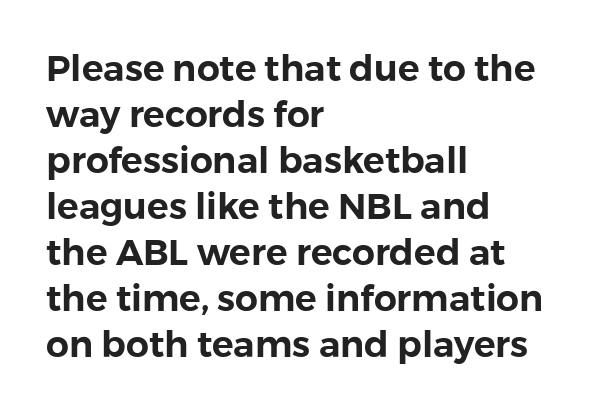
A typesetter would call this leading conventional body-copy spacing. Notice how the passage keeps a crisp vertical edge on the left only. Check where the strokes stop: nothing finishes them off — pure sans. Quick note: underline off. Posture: straight, roman, zero tilt.
